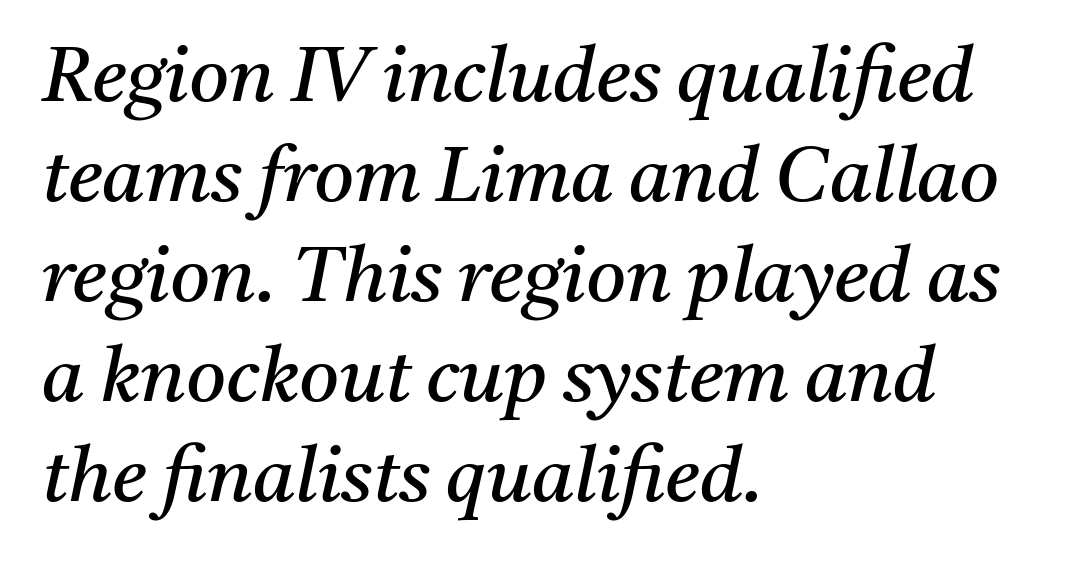
What kind of face is this? One with serifs. Weight: not bold — regular or lighter. Quick note: italic. Nothing unusual about the tracking: characters are spaced as the font intends. This rendering uses left alignment, leaving the right contour irregular. Note the varied advance widths — an 'i' is clearly narrower than an 'm'.
